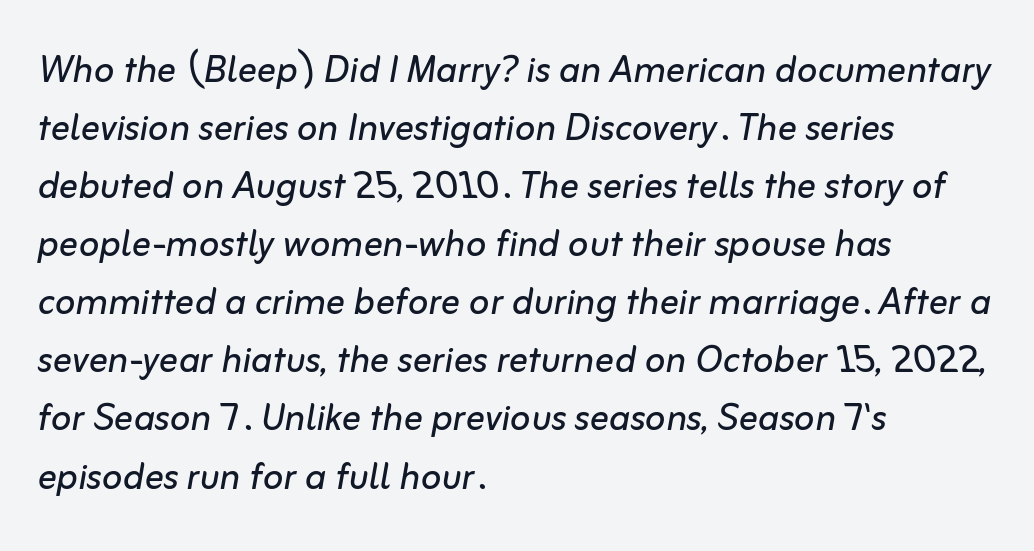
Q: Is the text bold? A: No.
Q: Is the text italic (slanted)? A: Yes, it leans right by about 10 degrees.
Q: Is the text underlined? A: No.
Q: How is the paragraph aligned? A: Left-aligned.
Q: Is the spacing between letters normal or unusually wide? A: Normal.
Q: Width (condensed, normal, or wide)? A: Normal.
Q: Stroke contrast? A: Low.
Q: x-height? A: Medium.
Q: Monospaced? A: No.
